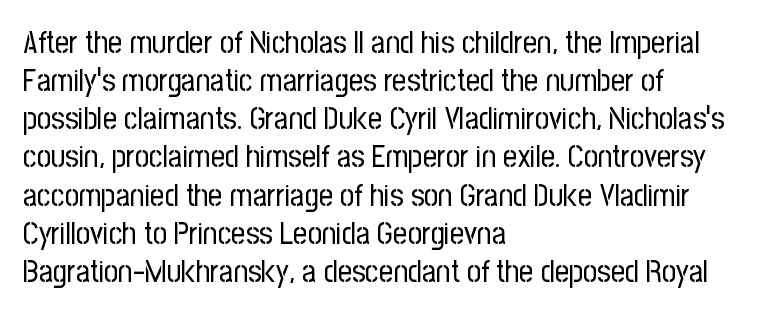
The image shows 31 px regular-weight, condensed sans-serif type, upright; set left-aligned, line spacing 1.23x, normal letter spacing, not underlined; low stroke contrast and a medium x-height.
